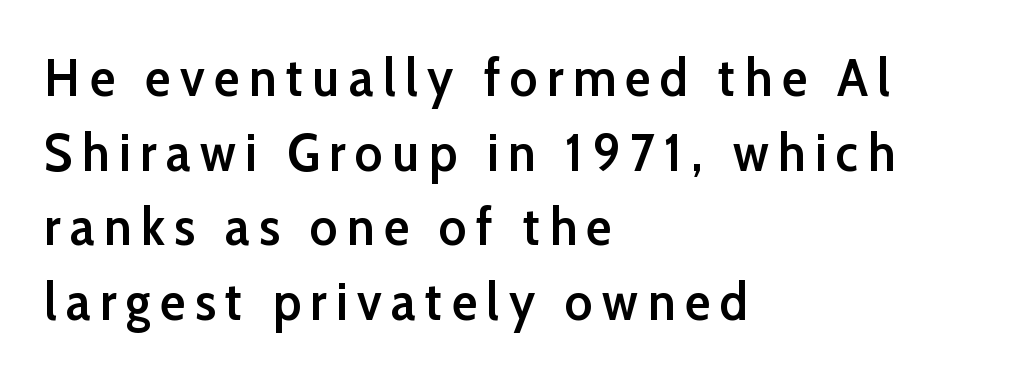
Q: Is the text bold? A: Semi-bold.
Q: Is the text italic (slanted)? A: No, it is upright.
Q: Is the typeface a serif or a sans-serif typeface? A: Sans-serif.
Q: Is the text underlined? A: No.
Q: How is the paragraph aligned? A: Left-aligned.
Q: Is the spacing between lines tight, normal or loose? A: Normal.
Q: Width (condensed, normal, or wide)? A: Normal.
Q: Stroke contrast? A: Low.
Q: x-height? A: Medium.
Q: Monospaced? A: No.
